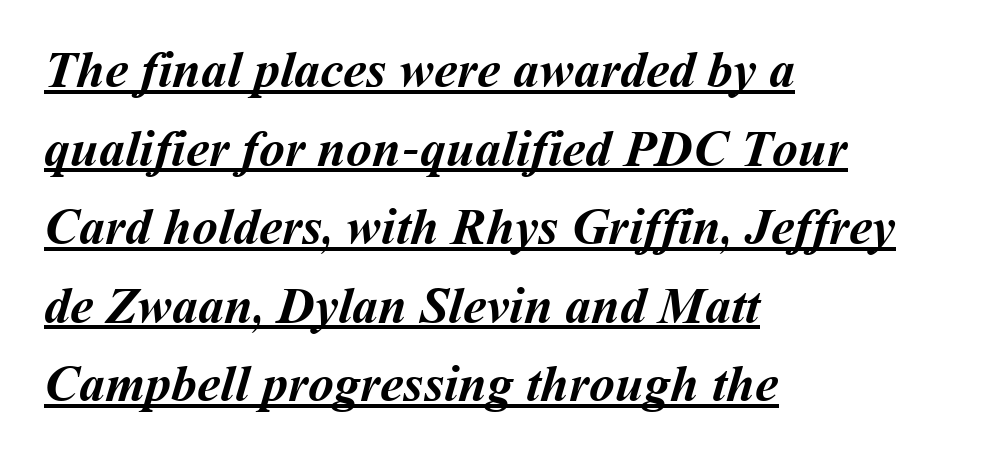
Notice how descenders clear the ascenders below comfortably — that's standard leading. The paragraph has a hard left edge and a soft right edge. Think of a printed novel: that variable character pitch is what you see here. What weight is shown? A full bold with thick strokes.
